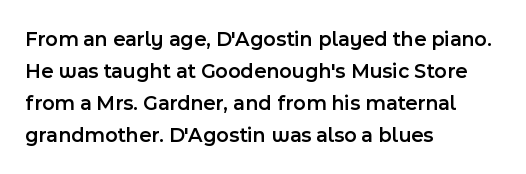
Q: Is the text bold? A: Semi-bold.
Q: Is the text italic (slanted)? A: No, it is upright.
Q: Is the text underlined? A: No.
Q: How is the paragraph aligned? A: Left-aligned.
Q: Is the spacing between letters normal or unusually wide? A: Normal.
Q: Is the spacing between lines tight, normal or loose? A: Normal.
